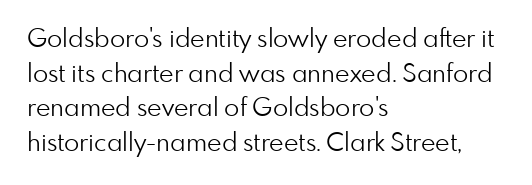
The letters stand straight up with perfectly vertical stems. The typesetter chose a ragged-right arrangement here. What's the leading like? Ordinary, nothing unusual. Nothing unusual about the tracking: characters are spaced as the font intends. Is the stroke heavy? The answer is a plain regular-or-lighter.
